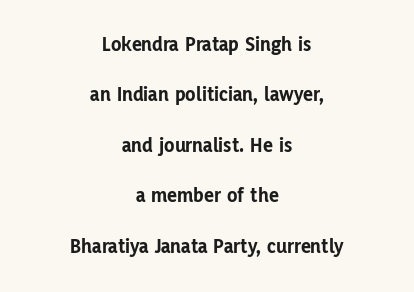
Q: Is the text bold? A: Yes.
Q: Is the text italic (slanted)? A: No, it is upright.
Q: Is the text underlined? A: No.
Q: How is the paragraph aligned? A: Centered.
Q: Is the spacing between letters normal or unusually wide? A: Normal.
Q: Is the spacing between lines tight, normal or loose? A: Loose.
